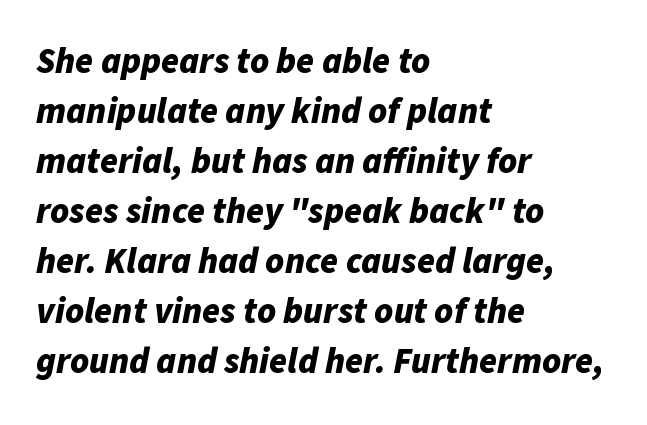
Q: Is the text bold? A: Yes.
Q: Is the text italic (slanted)? A: Yes, it leans right by about 11 degrees.
Q: Is the text underlined? A: No.
Q: How is the paragraph aligned? A: Left-aligned.
Q: Is the spacing between letters normal or unusually wide? A: Normal.
Q: Is the spacing between lines tight, normal or loose? A: Normal.
Q: Width (condensed, normal, or wide)? A: Normal.
Q: Stroke contrast? A: Low.
Q: x-height? A: Medium.
Q: Monospaced? A: No.
